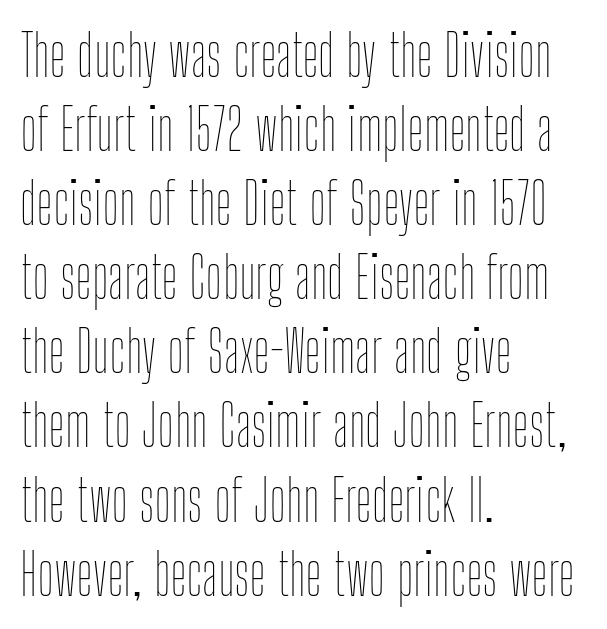
The image shows 57 px thin, condensed type, upright; set left-aligned, normal line spacing (1.3x), normal letter spacing, not underlined; low stroke contrast and a medium x-height.
